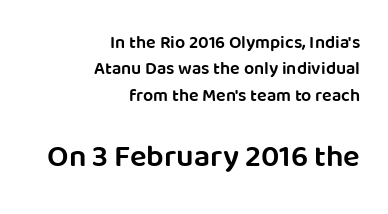
Q: Is the text bold? A: Semi-bold.
Q: Is the text italic (slanted)? A: No, it is upright.
Q: Is the typeface a serif or a sans-serif typeface? A: Sans-serif.
Q: Is the text underlined? A: No.
Q: How is the paragraph aligned? A: Right-aligned.
Q: Is the spacing between letters normal or unusually wide? A: Normal.
Q: Is the spacing between lines tight, normal or loose? A: Normal.
Q: Which block of text is set in a larger size, the first (top) or the second (bottom)? A: The second (bottom) one.
Q: Width (condensed, normal, or wide)? A: Normal.
Q: Stroke contrast? A: Low.
Q: x-height? A: Large.
Q: Monospaced? A: No.
